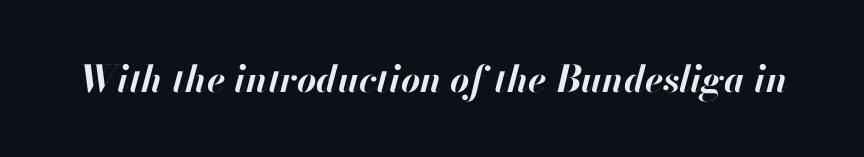
The image shows 37 px bold type, italic (leaning right); set normal letter spacing, not underlined; high stroke contrast and a small x-height.
